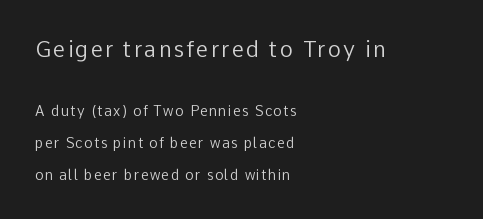
{"italic": "no", "bold": "no", "underline": "no", "align": "left", "line_spacing": "loose", "line_spacing_ratio": 2.26, "larger_block": "first", "size_ratio": 1.57, "glyph_px": 22}
